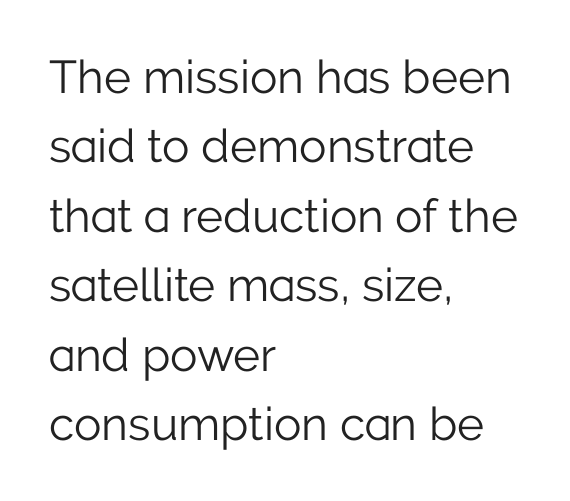
Typographically, this falls in the sans-serif category. Interline gaps are of average width in this sample. Do the characters align in a grid? No, the font is proportional. Tracking here is standard; glyphs follow each other at the usual distance. Rule under the text: the space is simply empty.
